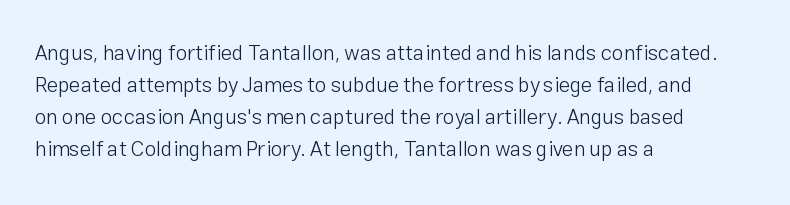
The image shows 21 px text type, upright; set left-aligned, normal line spacing (1.53x), normal letter spacing, not underlined.
